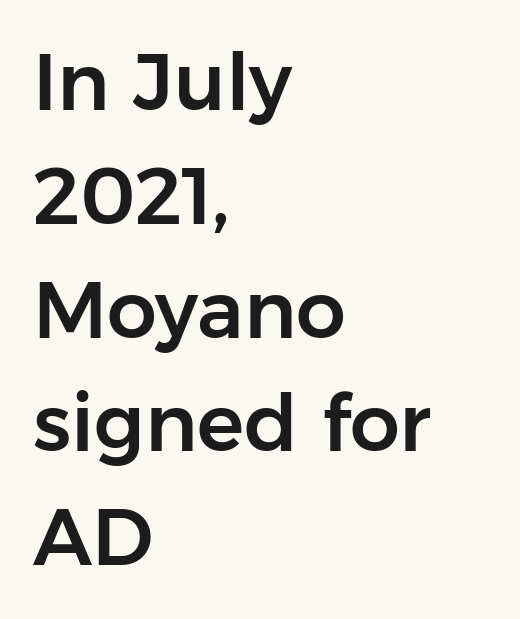
{"serif": "no", "italic": "no", "width": "normal", "stroke_contrast": "low", "x_height": "medium", "monospaced": "no", "underline": "no", "align": "left", "line_spacing": "normal", "line_spacing_ratio": 1.44, "letter_spacing": "normal", "letter_spacing_em": 0.0, "glyph_px": 79}
